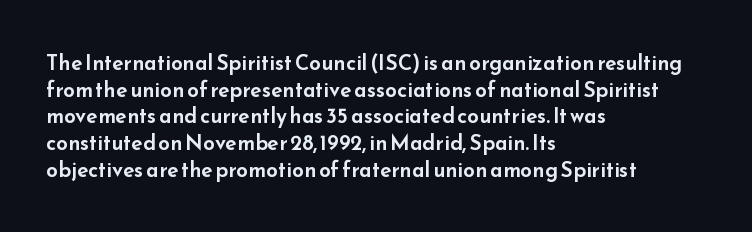
Q: Is the text italic (slanted)? A: No, it is upright.
Q: Is the text underlined? A: No.
Q: How is the paragraph aligned? A: Left-aligned.
Q: Is the spacing between letters normal or unusually wide? A: Normal.
Q: Is the spacing between lines tight, normal or loose? A: Normal.
